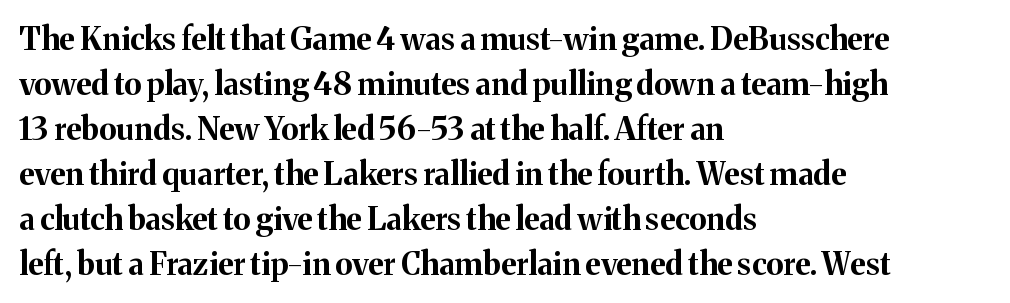
Q: Is the text bold? A: Yes.
Q: Is the text italic (slanted)? A: No, it is upright.
Q: Is the typeface a serif or a sans-serif typeface? A: Serif.
Q: Is the text underlined? A: No.
Q: How is the paragraph aligned? A: Left-aligned.
Q: Is the spacing between letters normal or unusually wide? A: Normal.
Q: Is the spacing between lines tight, normal or loose? A: Normal.
Q: Width (condensed, normal, or wide)? A: Normal.
Q: Stroke contrast? A: Medium.
Q: x-height? A: Medium.
Q: Monospaced? A: No.
